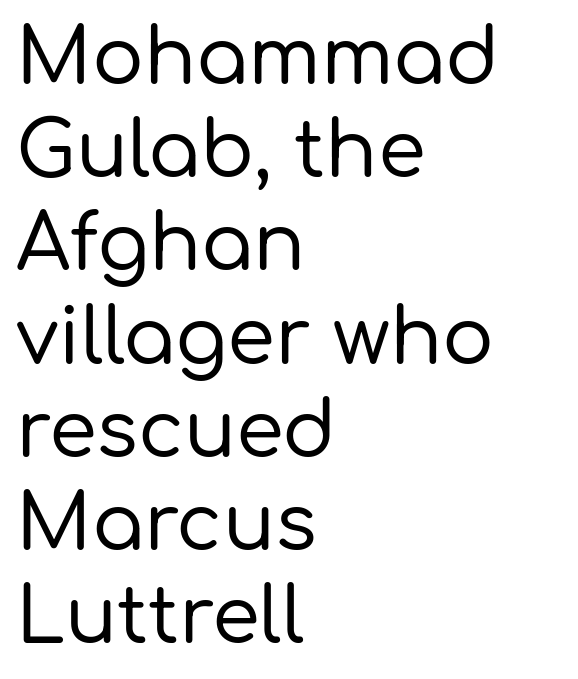
The image shows 77 px sans-serif type, upright; set left-aligned, line spacing 1.21x, normal letter spacing, not underlined; low stroke contrast and a medium x-height.
